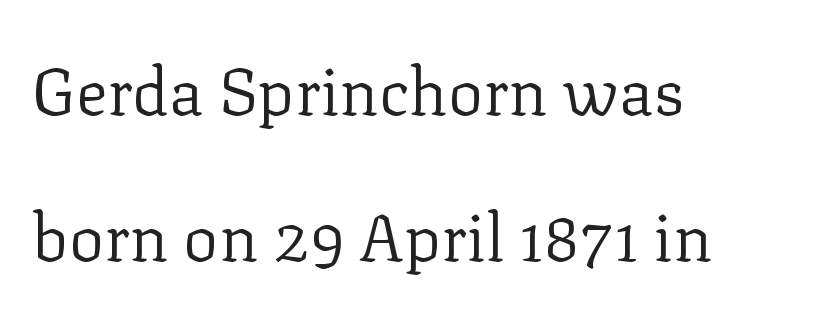
Notice how the passage keeps a crisp vertical edge on the left only. The face used here is proportionally spaced, like ordinary book or web type. Nobody drew a line under any word here. The passage shown is typeset with a serif family. This sample uses plain, unmodified letter spacing.
